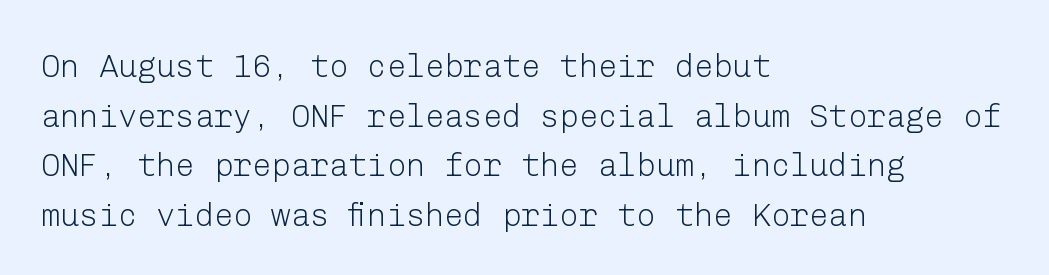
{"serif": "no", "italic": "no", "bold": "no", "weight": "light", "width": "normal", "stroke_contrast": "low", "x_height": "medium", "underline": "no", "align": "left", "line_spacing": "normal", "line_spacing_ratio": 1.55, "letter_spacing": "normal", "letter_spacing_em": 0.0, "glyph_px": 32}
